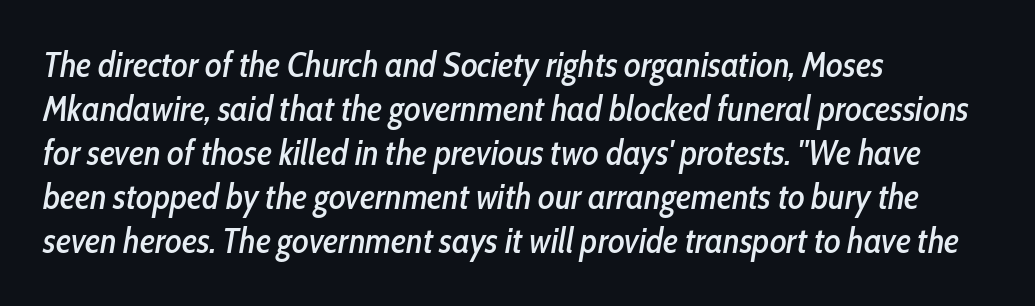
No word sits above an underline. An italicized treatment has been applied to the whole sample. Proportional: the letters do not fall into vertical columns. The lines in this sample share a left origin and differ only in where they stop.
